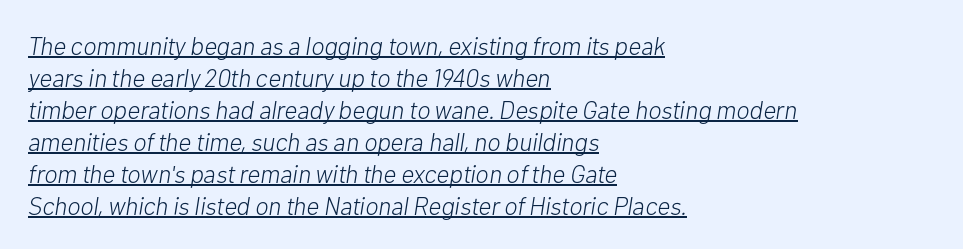
The image shows 25 px text type, italic (leaning right); set left-aligned, normal line spacing (1.28x), normal letter spacing, underlined.
